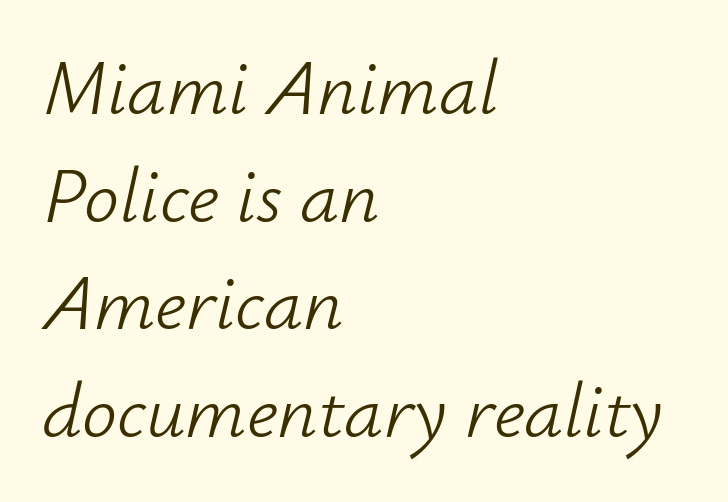
Q: Is the text bold? A: No.
Q: Is the text italic (slanted)? A: Yes, it leans right by about 12 degrees.
Q: Is the text underlined? A: No.
Q: How is the paragraph aligned? A: Left-aligned.
Q: Is the spacing between letters normal or unusually wide? A: Normal.
Q: Is the spacing between lines tight, normal or loose? A: Normal.
Q: Width (condensed, normal, or wide)? A: Normal.
Q: Stroke contrast? A: Low.
Q: x-height? A: Small.
Q: Monospaced? A: No.
